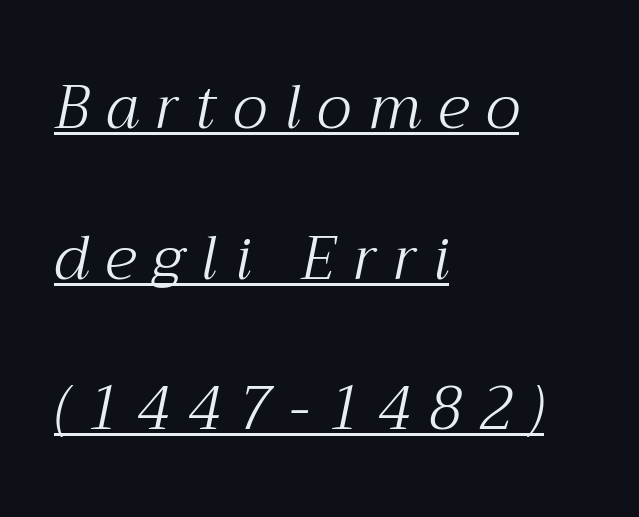
The image shows 61 px light serif type, italic (leaning right); set left-aligned, loose line spacing (2.47x), unusually wide letter spacing (+0.28 em), underlined; medium stroke contrast and a medium x-height.
